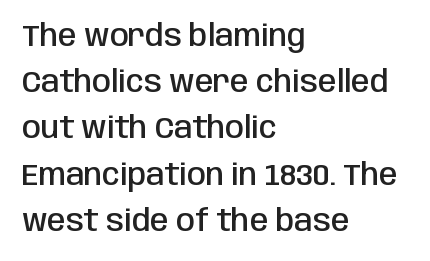
{"serif": "no", "italic": "no", "bold": "semi", "weight": "semibold", "width": "condensed", "stroke_contrast": "low", "x_height": "large", "monospaced": "no", "underline": "no", "align": "left", "line_spacing": "normal", "line_spacing_ratio": 1.54, "letter_spacing": "normal", "letter_spacing_em": 0.0, "glyph_px": 30}
